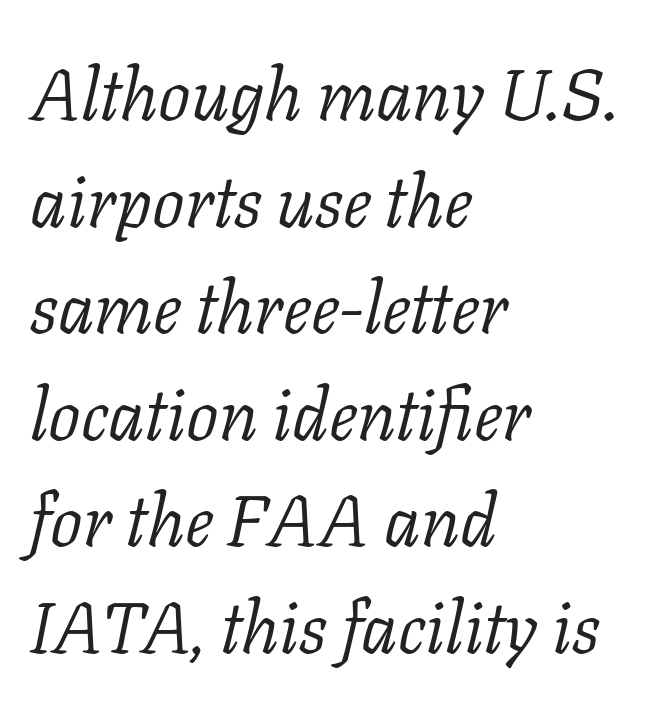
The baseline area is clear. There's an unmistakable incline to the writing here. You could not count columns in this text — the font is proportionally spaced. Whoever set this chose a conventional vertical rhythm. Horizontal alignment here is leftward, the default for most running prose. Glyph-to-glyph distance matches everyday printed text.
